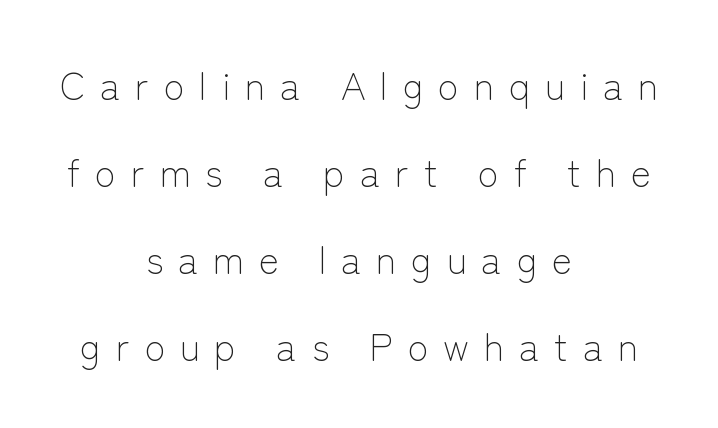
Q: Is the text bold? A: No.
Q: Is the text italic (slanted)? A: No, it is upright.
Q: Is the typeface a serif or a sans-serif typeface? A: Sans-serif.
Q: Is the text underlined? A: No.
Q: How is the paragraph aligned? A: Centered.
Q: Is the spacing between letters normal or unusually wide? A: Unusually wide.
Q: Is the spacing between lines tight, normal or loose? A: Loose.
Q: Width (condensed, normal, or wide)? A: Normal.
Q: Stroke contrast? A: Low.
Q: x-height? A: Medium.
Q: Monospaced? A: No.
